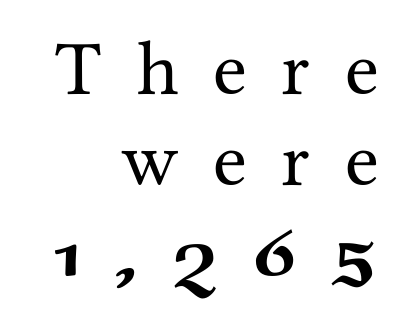
The image shows 77 px serif type, upright; set right-aligned, line spacing 1.18x, unusually wide letter spacing (+0.45 em), not underlined; medium stroke contrast and a medium x-height.
